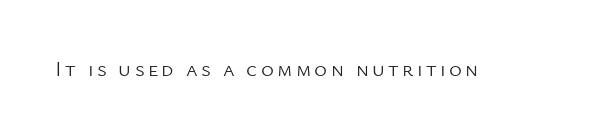
{"italic": "no", "bold": "no", "underline": "no", "glyph_px": 22}
